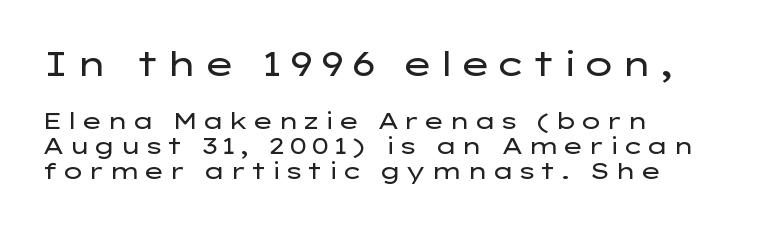
The image shows 34 px regular-weight, wide sans-serif type, upright; set left-aligned, tight line spacing (1.08x), not underlined; the first (top) block is 1.48x larger; low stroke contrast and a medium x-height.
